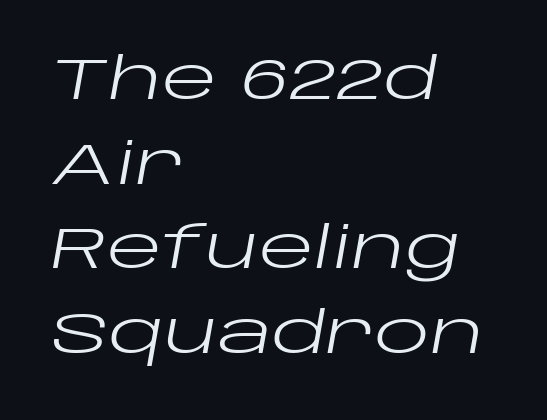
The image shows 58 px regular-weight, wide type, italic (leaning right); set left-aligned, normal line spacing (1.46x), normal letter spacing, not underlined; low stroke contrast and a large x-height.
